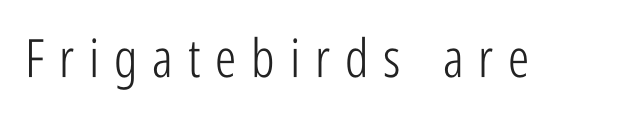
The image shows 53 px light, condensed sans-serif type, upright; set unusually wide letter spacing (+0.28 em), not underlined; low stroke contrast and a medium x-height.
